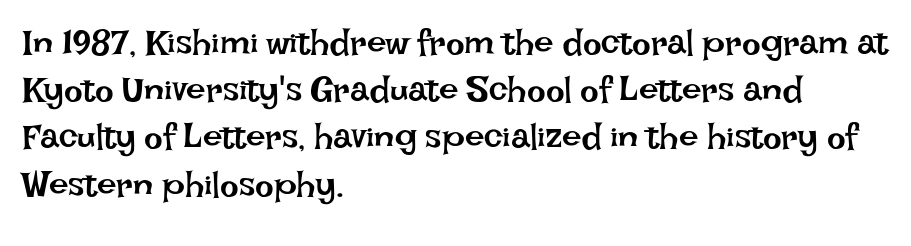
The ragged edge is on the right, which tells us the setting is flush left. A typesetter would call this leading conventional body-copy spacing. Is this a fixed-width face? No — the glyphs have proportional, varying widths. The zone under the glyphs is completely vacant.
